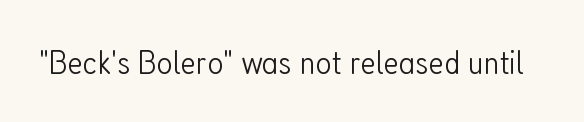
Nope, no serifs anywhere on these letters. The foot of each line stays bare and open. Proportional: the letters do not fall into vertical columns. Characters remain perfectly vertical along every line. The type is set solid horizontally, with unmodified tracking.
